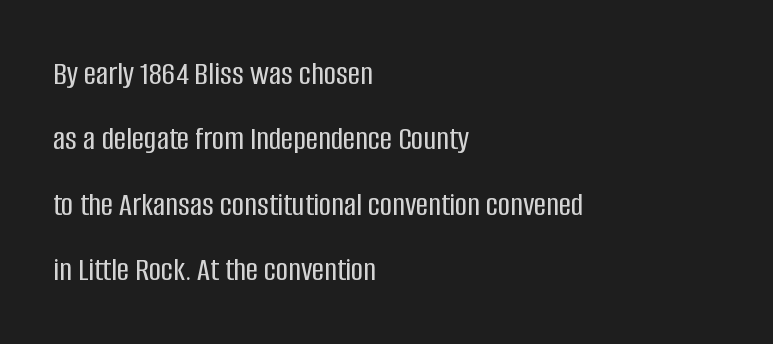
Q: Is the text italic (slanted)? A: No, it is upright.
Q: Is the typeface a serif or a sans-serif typeface? A: Sans-serif.
Q: Is the text underlined? A: No.
Q: How is the paragraph aligned? A: Left-aligned.
Q: Is the spacing between letters normal or unusually wide? A: Normal.
Q: Is the spacing between lines tight, normal or loose? A: Loose.
Q: Width (condensed, normal, or wide)? A: Condensed.
Q: Stroke contrast? A: Low.
Q: x-height? A: Large.
Q: Monospaced? A: No.
